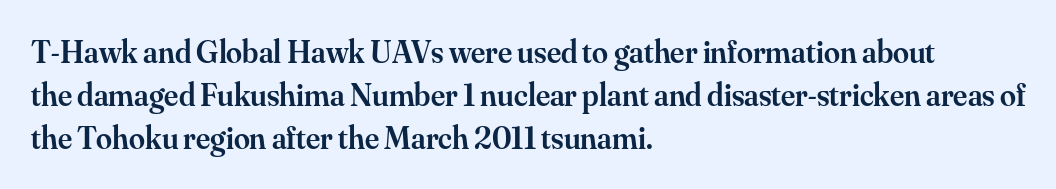
{"serif": "yes", "italic": "no", "bold": "semi", "weight": "semibold", "width": "normal", "stroke_contrast": "medium", "x_height": "small", "monospaced": "no", "underline": "no", "align": "left", "line_spacing": "normal", "line_spacing_ratio": 1.34, "letter_spacing": "normal", "letter_spacing_em": 0.0, "glyph_px": 32}
